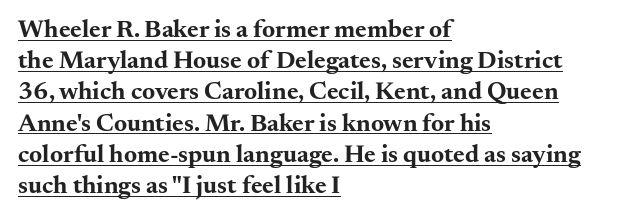
Glance below the letters and you will spot a drawn line. A typesetter would call this zero additional tracking. Leading matches the norm, producing a regular column. Notice how thick the strokes are: this is what a full bold looks like.
